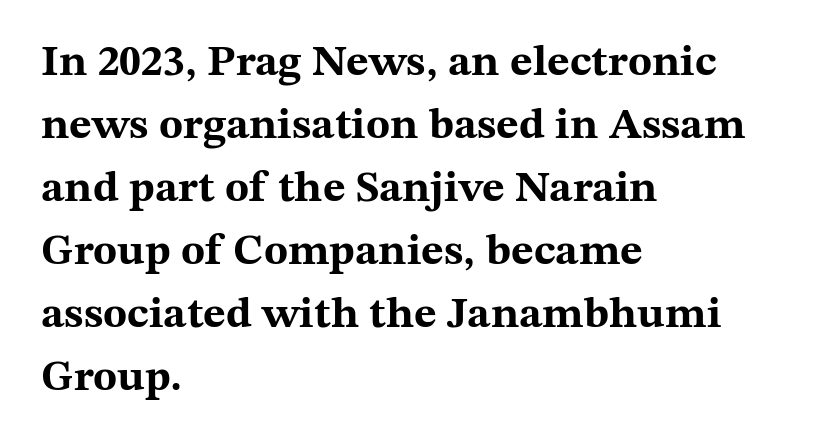
{"serif": "yes", "italic": "no", "bold": "yes", "weight": "bold", "width": "wide", "stroke_contrast": "medium", "x_height": "medium", "monospaced": "no", "underline": "no", "align": "left", "line_spacing": "normal", "line_spacing_ratio": 1.43, "letter_spacing": "normal", "letter_spacing_em": 0.0, "glyph_px": 44}
